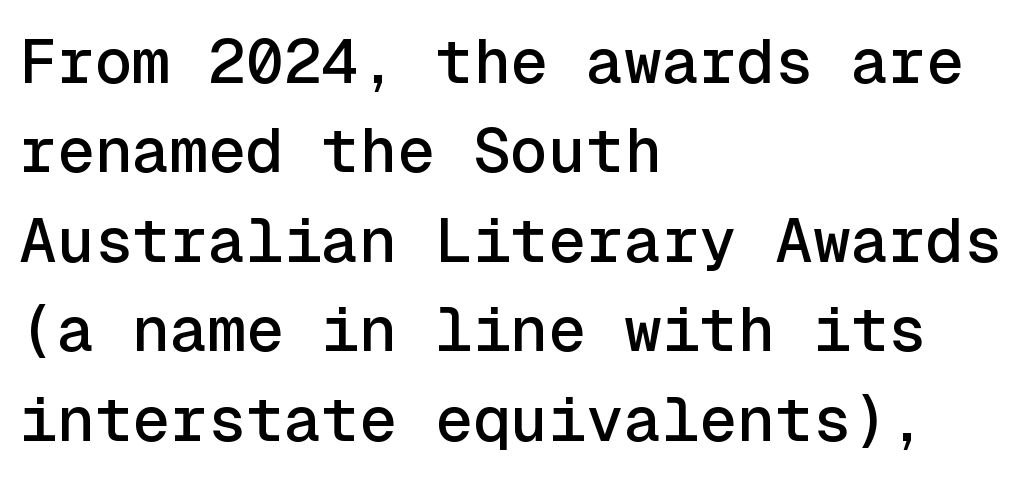
The passage shown is typeset with a sans-serif family. The typography opts for an upright posture over an oblique one. The block of text has a typical density, with ordinary space between rows. Bare-footed words on every line. A typesetter would call this monospace, since all characters share one set width. The passage shown has conventional tracking throughout.
